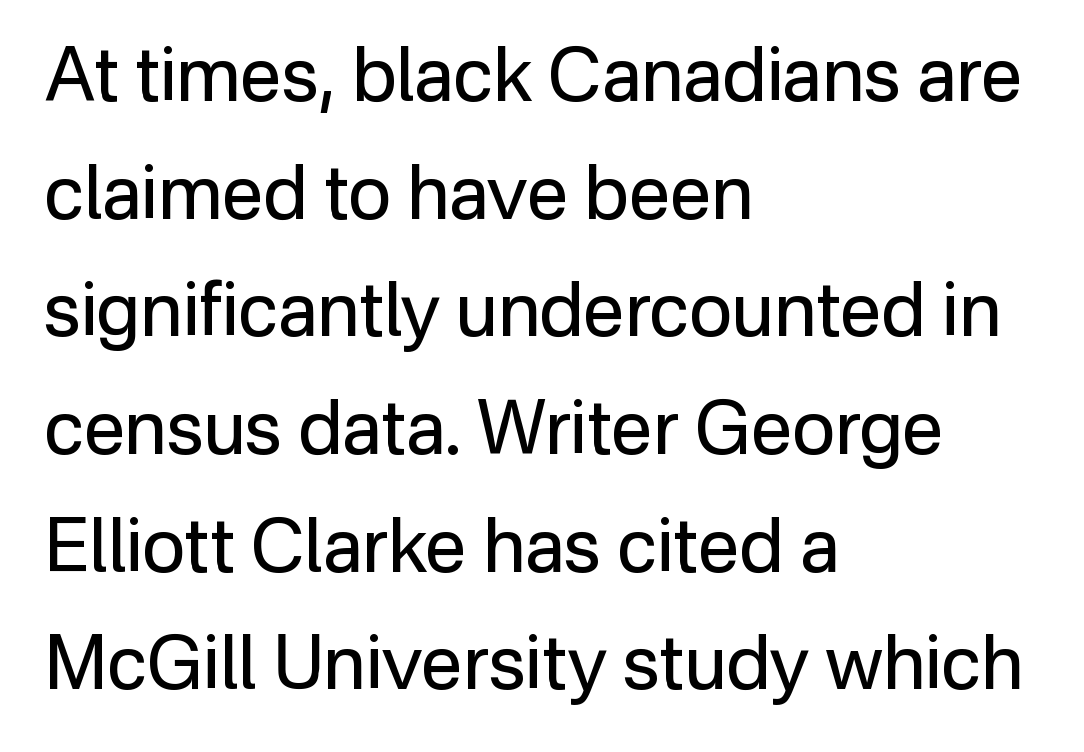
Q: Is the text bold? A: No.
Q: Is the text italic (slanted)? A: No, it is upright.
Q: Is the typeface a serif or a sans-serif typeface? A: Sans-serif.
Q: Is the text underlined? A: No.
Q: How is the paragraph aligned? A: Left-aligned.
Q: Is the spacing between letters normal or unusually wide? A: Normal.
Q: Is the spacing between lines tight, normal or loose? A: Normal.
Q: Width (condensed, normal, or wide)? A: Normal.
Q: Stroke contrast? A: Low.
Q: x-height? A: Medium.
Q: Monospaced? A: No.
